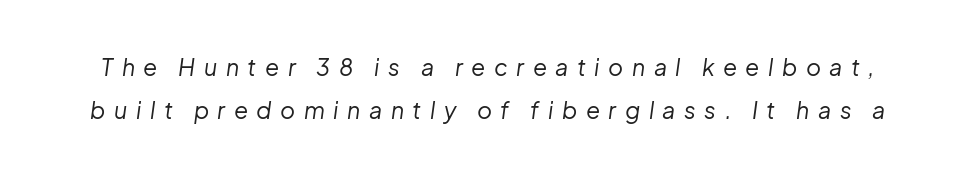
Plain, unruled lines of type. Style check: oblique. Stroke thickness stays within the range of a standard reading face or lighter. The line texture is sparse and dotted thanks to wide tracking.
